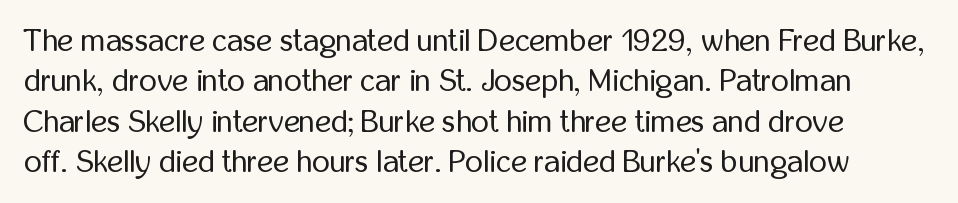
Look at the bottom of the vertical strokes: they stop flat, with no serifs. This rendering leaves character spacing at its baseline value. Characters remain perfectly vertical along every line. The leading is moderate, giving the passage an even texture.
